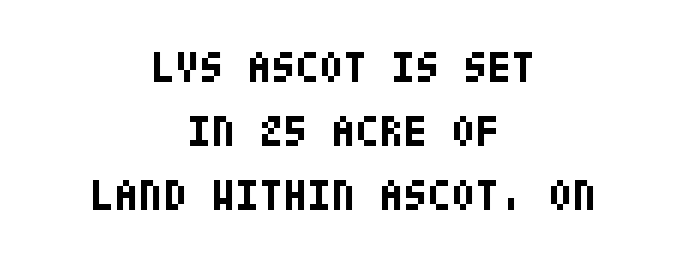
{"serif": "no", "italic": "no", "bold": "yes", "weight": "bold", "width": "condensed", "stroke_contrast": "low", "x_height": "large", "underline": "no", "align": "center", "line_spacing": "normal", "line_spacing_ratio": 1.45, "letter_spacing": "normal", "letter_spacing_em": 0.0, "glyph_px": 44}
